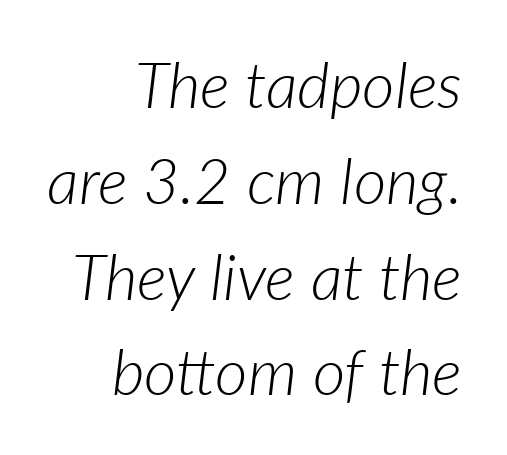
{"italic": "yes", "lean": "right", "slant_degrees": 7, "bold": "no", "weight": "light", "width": "normal", "stroke_contrast": "low", "x_height": "medium", "monospaced": "no", "underline": "no", "align": "right", "line_spacing": "normal", "line_spacing_ratio": 1.52, "letter_spacing": "normal", "letter_spacing_em": 0.0, "glyph_px": 63}
